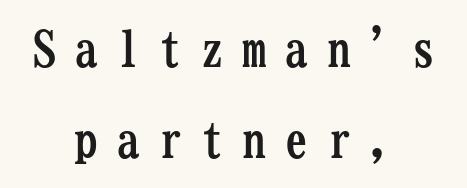
The image shows 49 px semibold, condensed serif type, upright, monospaced; set centered, line spacing 1.86x, unusually wide letter spacing (+0.36 em), not underlined; low stroke contrast and a medium x-height.
